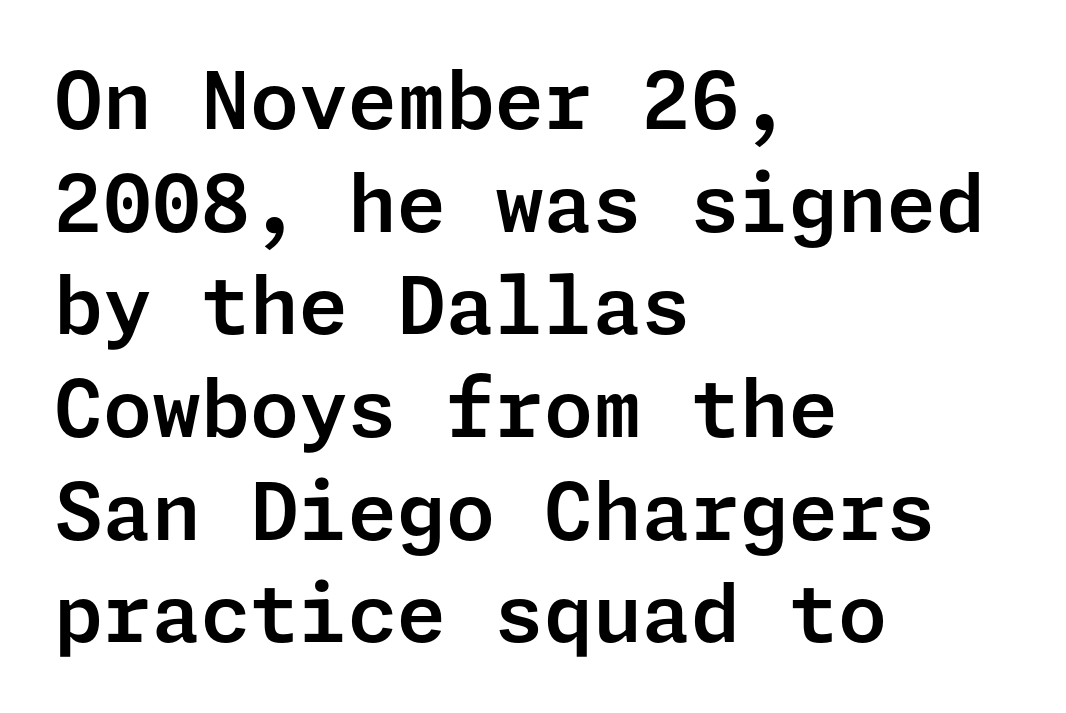
Normally led — the rows are evenly, conventionally spaced. Ordinary non-slanted type is in use. The horizontal fit of the characters is conventional and even. No feet cap the strokes, marking this as sans-serif type. A bare baseline throughout the passage.
